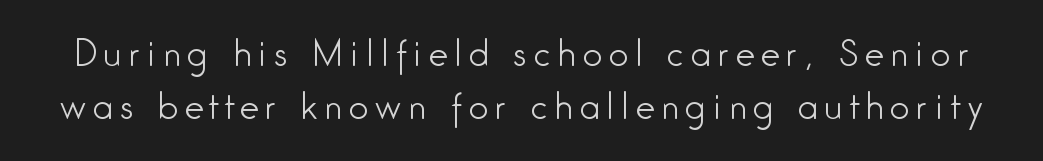
The image shows 34 px light, condensed sans-serif type, upright; set normal line spacing (1.56x), unusually wide letter spacing (+0.21 em), not underlined; low stroke contrast and a medium x-height.
